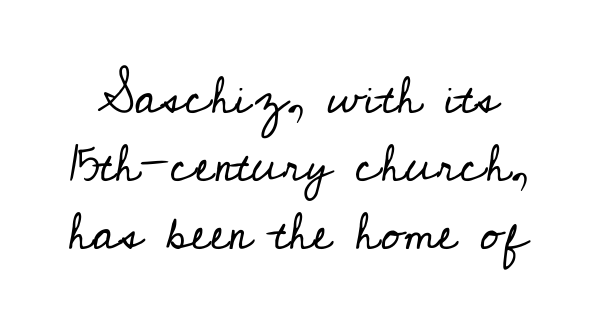
Caption: standard tracking, unaltered. Weight: not bold — regular or lighter. Reading down the column, the eye jumps a familiar distance to each next line. Is this a fixed-width face? No — the glyphs have proportional, varying widths. Small tapered or slab feet sit at the stroke ends, so this counts as serif.
